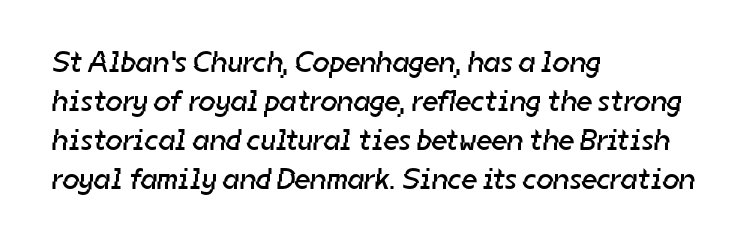
The image shows 30 px regular-weight sans-serif type; set left-aligned, normal line spacing (1.3x), normal letter spacing, not underlined; low stroke contrast and a medium x-height.
